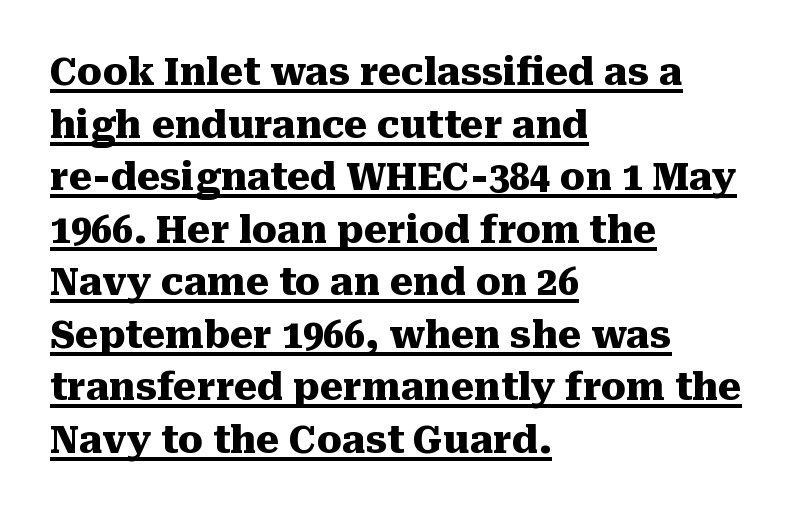
{"serif": "yes", "italic": "no", "bold": "yes", "weight": "heavy", "width": "normal", "stroke_contrast": "medium", "x_height": "medium", "monospaced": "no", "underline": "yes", "align": "left", "line_spacing": "normal", "line_spacing_ratio": 1.42, "letter_spacing": "normal", "letter_spacing_em": 0.0, "glyph_px": 37}
